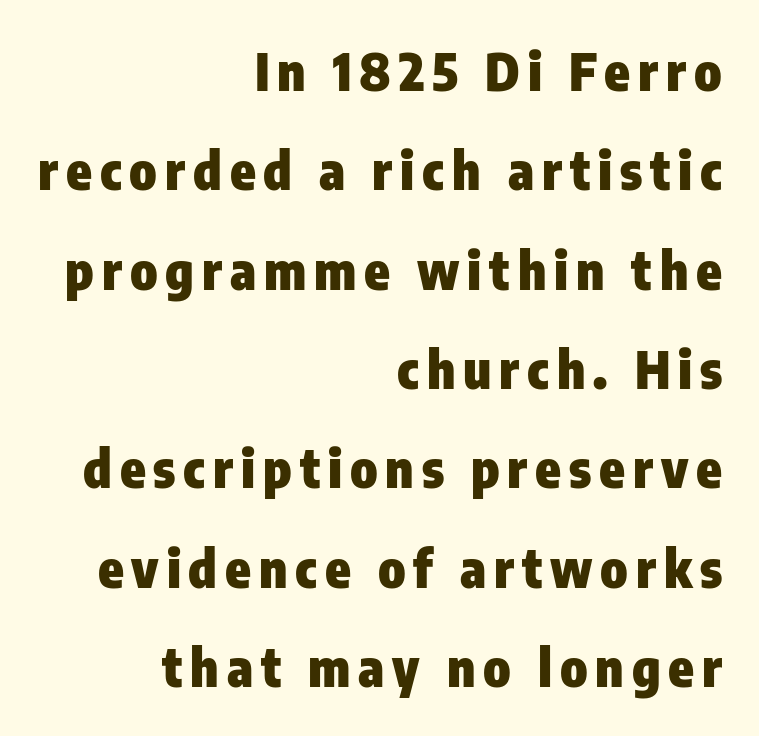
The image shows 52 px heavy, condensed sans-serif type, upright; set right-aligned, loose line spacing (1.91x), not underlined; low stroke contrast and a medium x-height.
